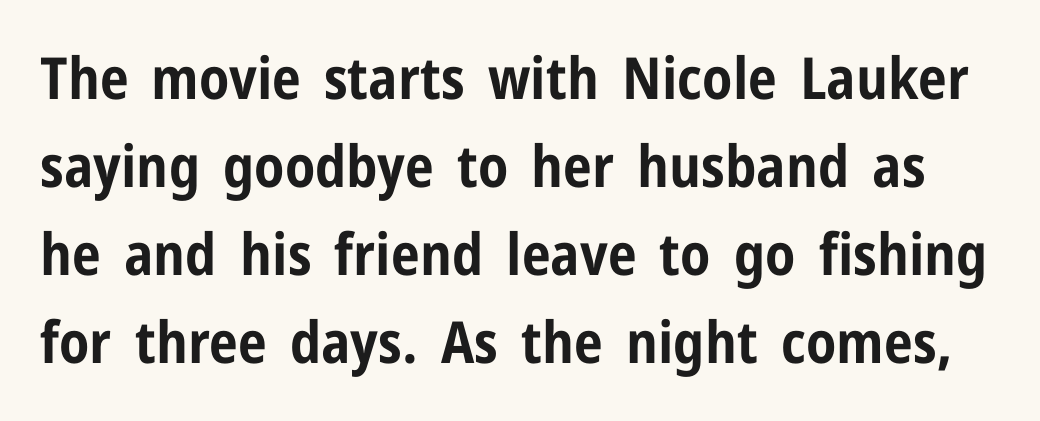
Look at the bottom of the vertical strokes: they stop flat, with no serifs. A roman cut, with each character standing at attention. Each glyph is drawn with heavy, bold strokes. Anything drawn beneath the words? Only blank space. The letters sit at their default tracking, neither squeezed nor spread.
